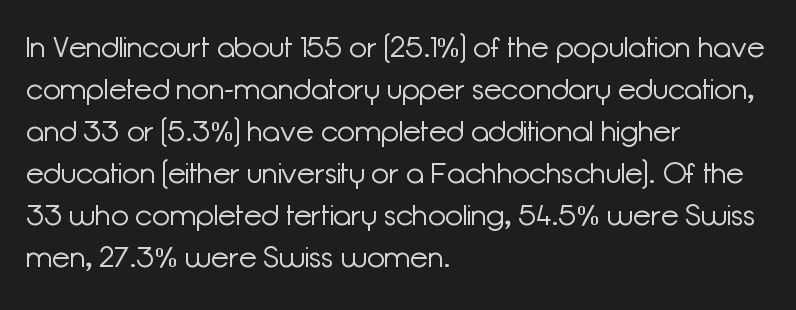
The characters are drawn with everyday or finer stroke widths. Proportional: the letters do not fall into vertical columns. The font family rendered here belongs to the sans-serif group. Quick note: interline space is typical. The setting favours the left margin, as ordinary paragraphs usually do. The lettering stays uniformly vertical, giving the passage a roman look.
